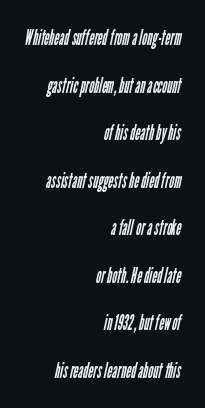
Q: Is the text bold? A: No.
Q: Is the text underlined? A: No.
Q: How is the paragraph aligned? A: Right-aligned.
Q: Is the spacing between letters normal or unusually wide? A: Normal.
Q: Is the spacing between lines tight, normal or loose? A: Loose.
